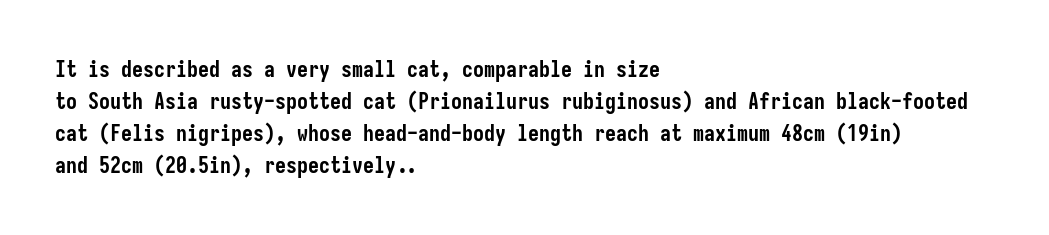
Students, observe: this is what conventionally led text looks like. Ascenders rise straight up at ninety degrees. Pretty heavy lettering here — definitely bold. The words here are not underlined.
